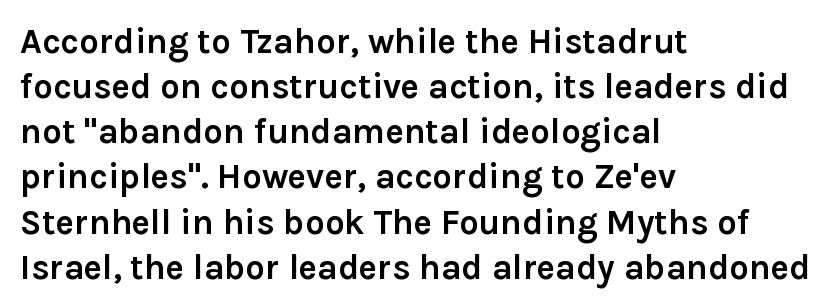
Q: Is the text bold? A: Yes.
Q: Is the text italic (slanted)? A: No, it is upright.
Q: Is the typeface a serif or a sans-serif typeface? A: Sans-serif.
Q: Is the text underlined? A: No.
Q: How is the paragraph aligned? A: Left-aligned.
Q: Is the spacing between letters normal or unusually wide? A: Normal.
Q: Is the spacing between lines tight, normal or loose? A: Normal.
Q: Width (condensed, normal, or wide)? A: Normal.
Q: x-height? A: Medium.
Q: Monospaced? A: No.
